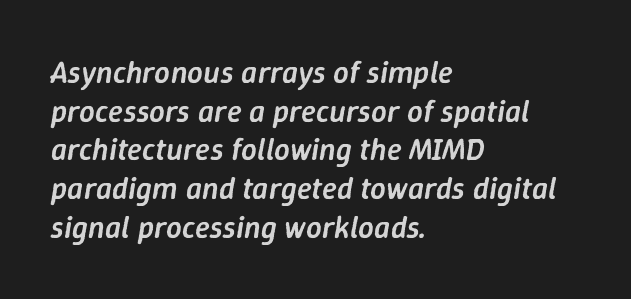
Each word holds together tightly as a unit, with standard inter-letter gaps. The specimen reads as italic at a glance. How heavy is the stroke? Medium-heavy — a semibold, shy of bold. A normal amount of white space separates one row of letters from the next. Short and long lines alike share a common starting point at left. Anything drawn beneath the words? Only blank space.
